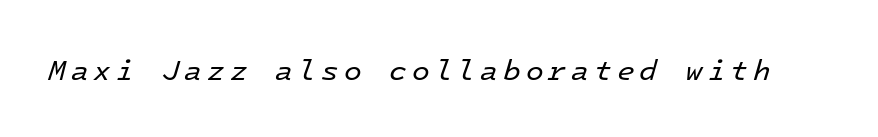
{"italic": "yes", "lean": "right", "slant_degrees": 16, "bold": "no", "weight": "regular", "width": "normal", "stroke_contrast": "low", "x_height": "medium", "monospaced": "yes", "underline": "no", "glyph_px": 29}
